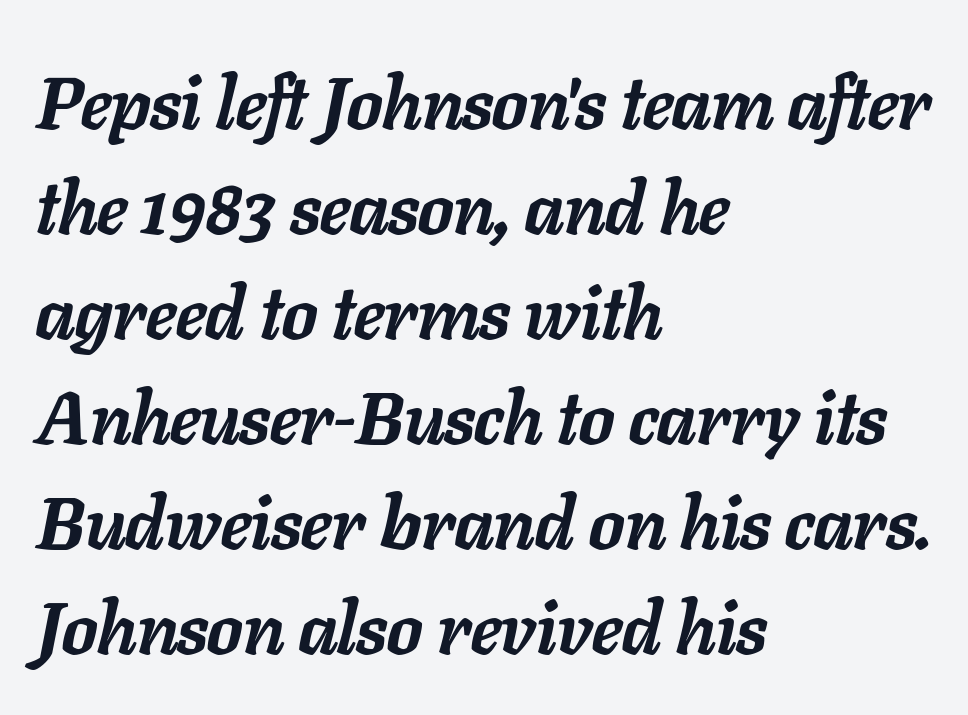
The image shows 74 px semibold type, italic (leaning right); set left-aligned, normal line spacing (1.42x), normal letter spacing, not underlined; low stroke contrast and a medium x-height.
